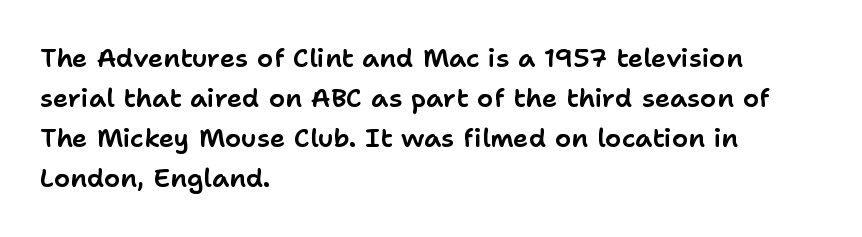
The image shows 26 px text type, upright; set left-aligned, normal line spacing (1.54x), normal letter spacing, not underlined.
